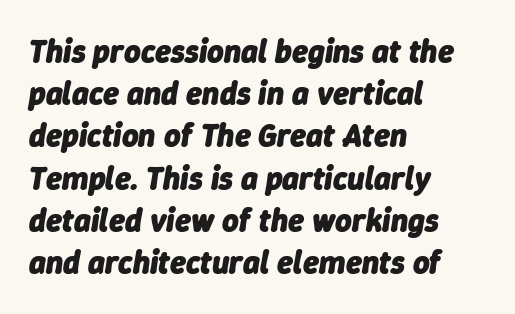
The image shows 32 px heavy type, italic (leaning right); set left-aligned, normal line spacing (1.32x), normal letter spacing, not underlined; low stroke contrast and a medium x-height.
